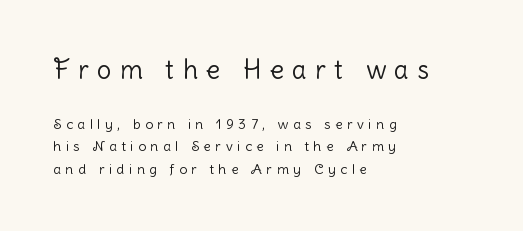
{"italic": "no", "bold": "no", "underline": "no", "align": "left", "line_spacing": "normal", "line_spacing_ratio": 1.59, "letter_spacing": "wide", "letter_spacing_em": 0.32, "larger_block": "first", "size_ratio": 1.86, "glyph_px": 26}
